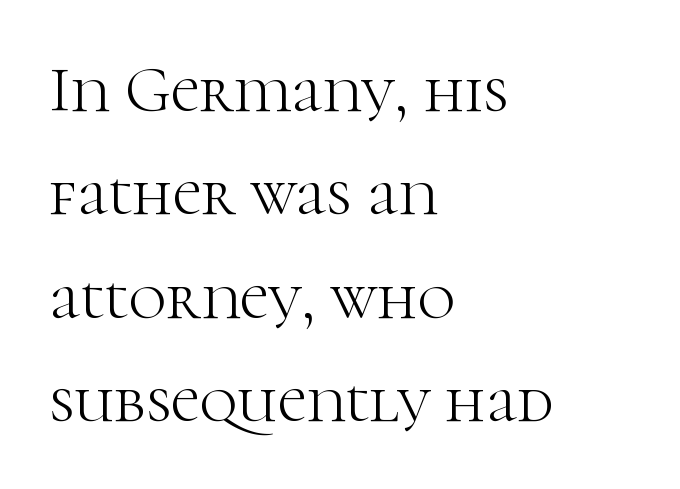
The image shows 65 px light serif type, upright; set left-aligned, normal line spacing (1.59x), normal letter spacing, not underlined; high stroke contrast and a medium x-height.
